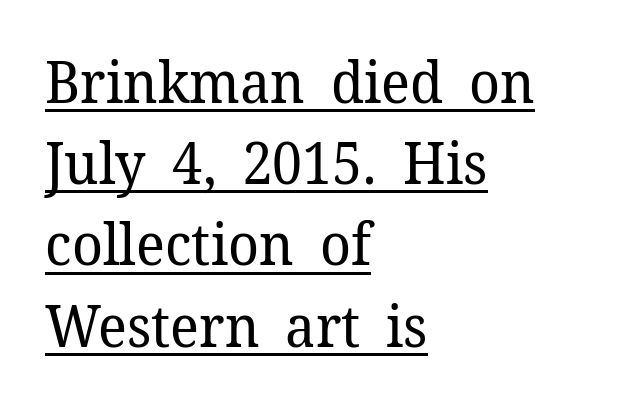
The image shows 58 px regular-weight serif type, upright; set left-aligned, normal line spacing (1.4x), normal letter spacing, underlined; low stroke contrast and a medium x-height.
